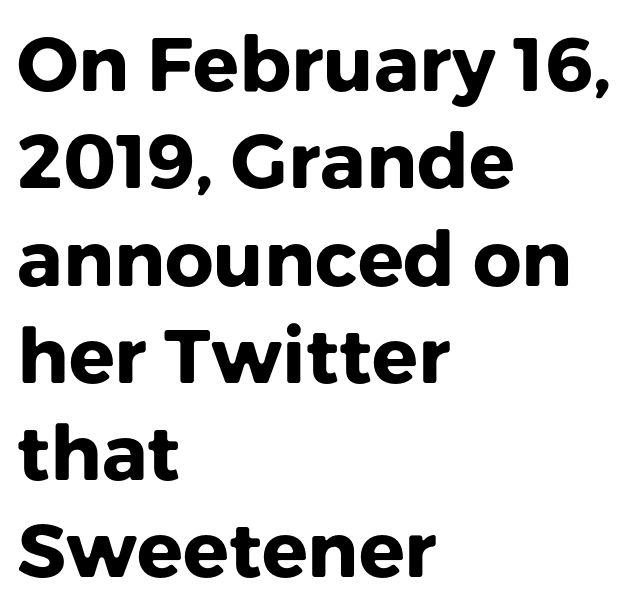
The image shows 76 px heavy sans-serif type, upright; set left-aligned, normal line spacing (1.28x), normal letter spacing, not underlined; low stroke contrast and a medium x-height.
